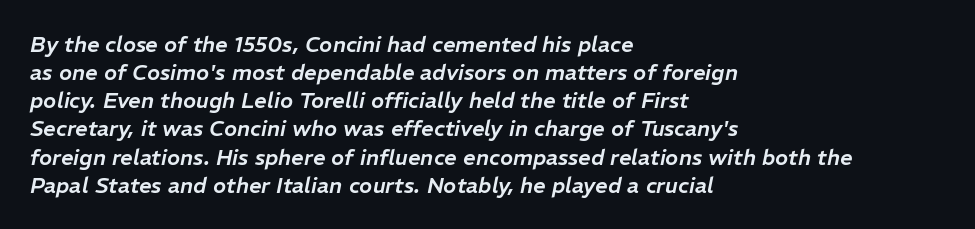
Short note: letters normally spaced. The passage is arranged the way most books set body copy — flush left. Underlining? Definitely not there. Honestly, the row spacing looks completely unremarkable. If you drew a line through each stem, it would be angled.
